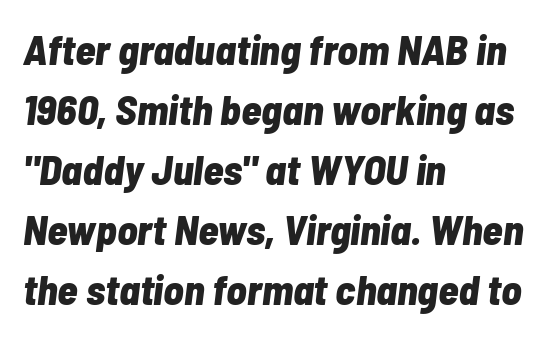
The rendering uses a moderate line-height, typical for paragraphs. The rendering keeps characters at their native spacing. Italic? Definitely — the glyphs are oblique. The face used here is proportionally spaced, like ordinary book or web type. This rendering uses left alignment, leaving the right contour irregular. Each row of text sits above clean, open space.
